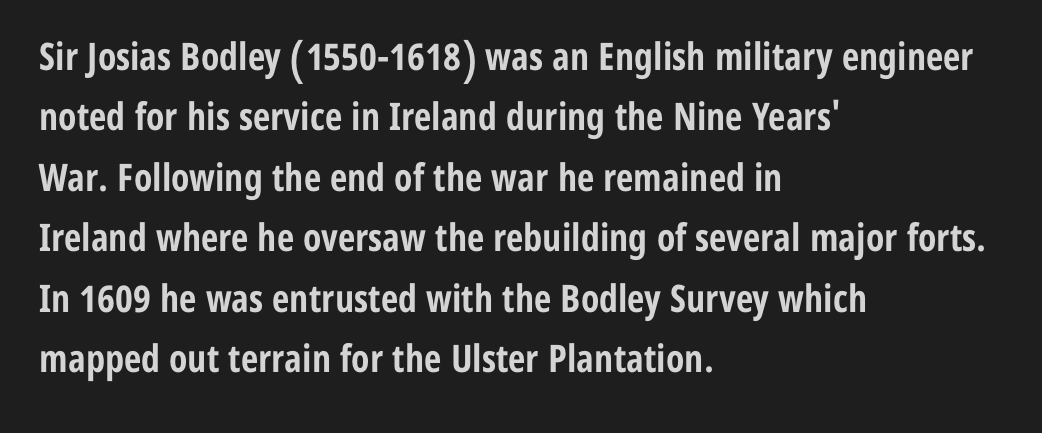
{"serif": "no", "italic": "no", "bold": "yes", "weight": "bold", "width": "condensed", "stroke_contrast": "low", "x_height": "medium", "monospaced": "no", "underline": "no", "align": "left", "line_spacing": "normal", "line_spacing_ratio": 1.59, "letter_spacing": "normal", "letter_spacing_em": 0.0, "glyph_px": 38}
